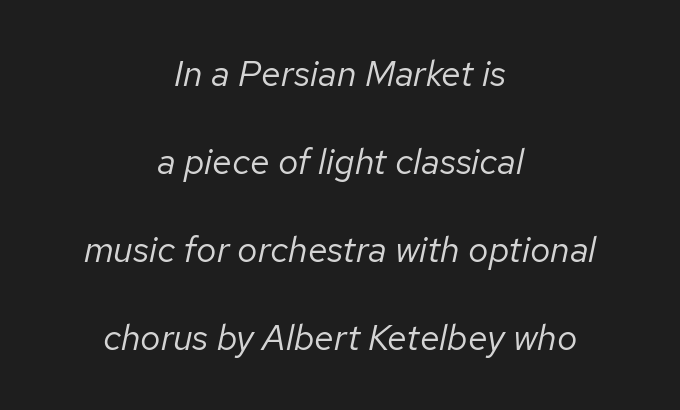
The image shows 36 px regular-weight type, italic (leaning right); set centered, loose line spacing (2.44x), normal letter spacing, not underlined; low stroke contrast and a medium x-height.
